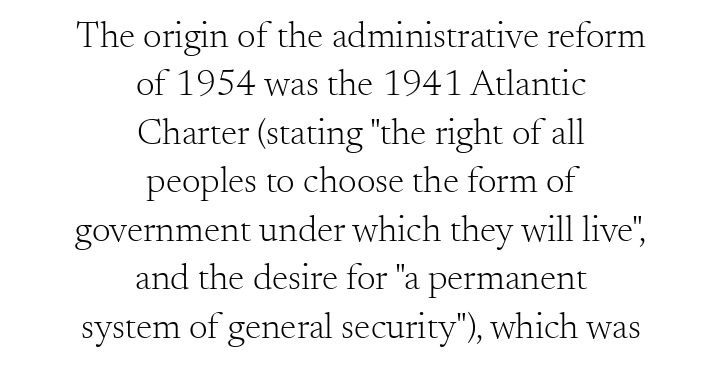
The image shows 37 px light serif type, upright; set centered, normal line spacing (1.31x), normal letter spacing, not underlined; medium stroke contrast and a small x-height.
